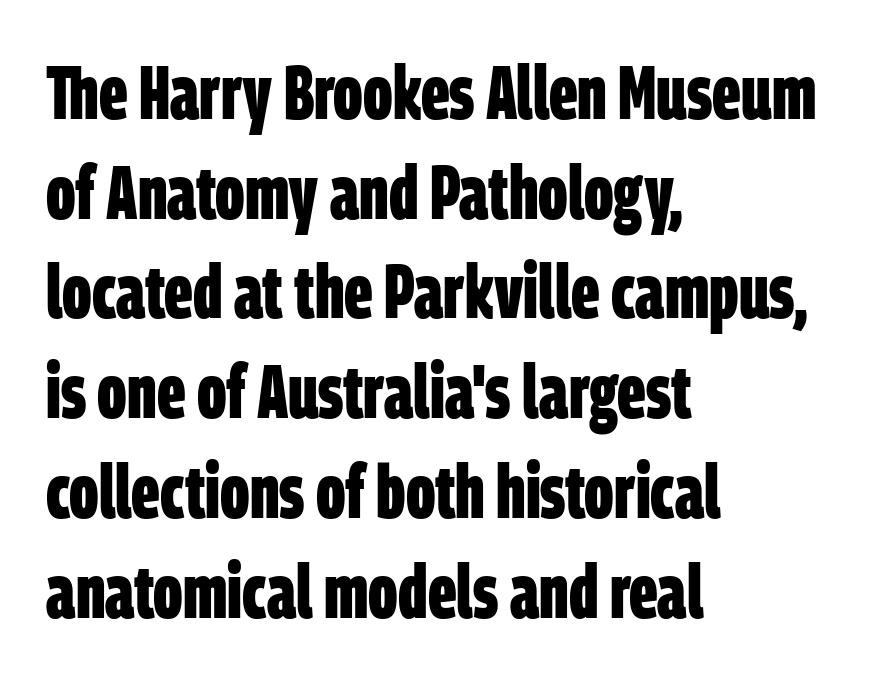
The image shows 75 px bold, condensed sans-serif type; set left-aligned, normal line spacing (1.33x), normal letter spacing, not underlined; low stroke contrast and a large x-height.
